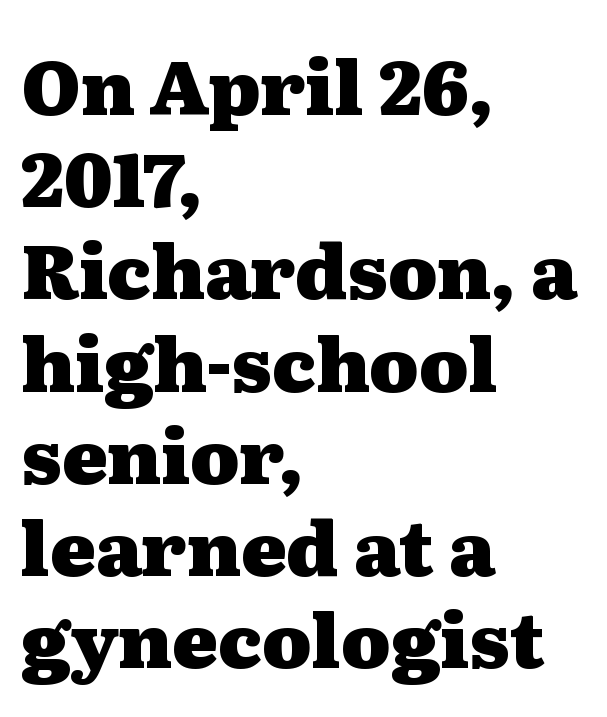
{"serif": "yes", "italic": "no", "bold": "yes", "weight": "heavy", "width": "wide", "stroke_contrast": "medium", "x_height": "medium", "monospaced": "no", "underline": "no", "align": "left", "line_spacing_ratio": 1.23, "letter_spacing": "normal", "letter_spacing_em": 0.0, "glyph_px": 75}
